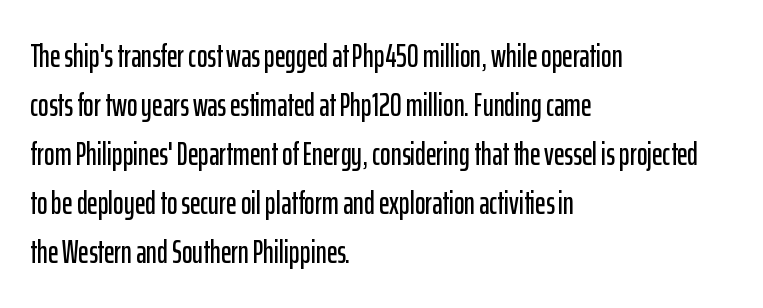
Students, observe: this is what conventionally led text looks like. How are the letters spaced? Ordinarily, with no added tracking. Notice how the passage keeps a crisp vertical edge on the left only. Character widths vary here, with narrow letters taking less room than wide ones. The type family on display is of the sans-serif kind. Any mark beneath the type? The region is blank.
